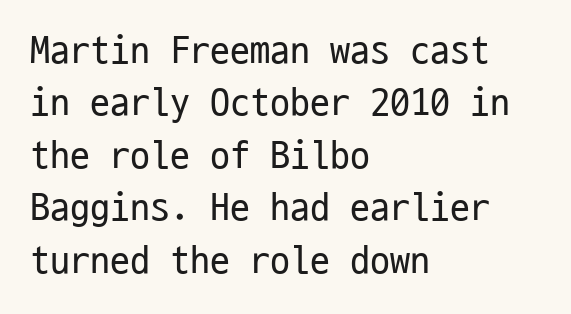
Q: Is the text bold? A: No.
Q: Is the text italic (slanted)? A: No, it is upright.
Q: Is the typeface a serif or a sans-serif typeface? A: Sans-serif.
Q: Is the text underlined? A: No.
Q: How is the paragraph aligned? A: Left-aligned.
Q: Is the spacing between letters normal or unusually wide? A: Normal.
Q: Is the spacing between lines tight, normal or loose? A: Normal.
Q: Width (condensed, normal, or wide)? A: Condensed.
Q: Stroke contrast? A: Low.
Q: x-height? A: Medium.
Q: Monospaced? A: Yes.
